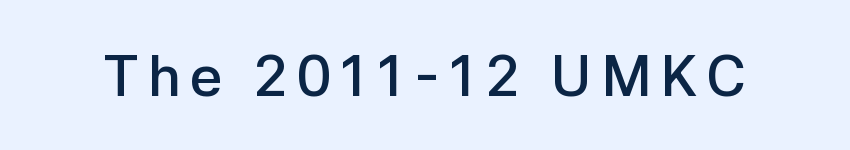
Q: Is the text bold? A: Semi-bold.
Q: Is the text italic (slanted)? A: No, it is upright.
Q: Is the typeface a serif or a sans-serif typeface? A: Sans-serif.
Q: Is the text underlined? A: No.
Q: Width (condensed, normal, or wide)? A: Normal.
Q: Stroke contrast? A: Low.
Q: x-height? A: Medium.
Q: Monospaced? A: No.
